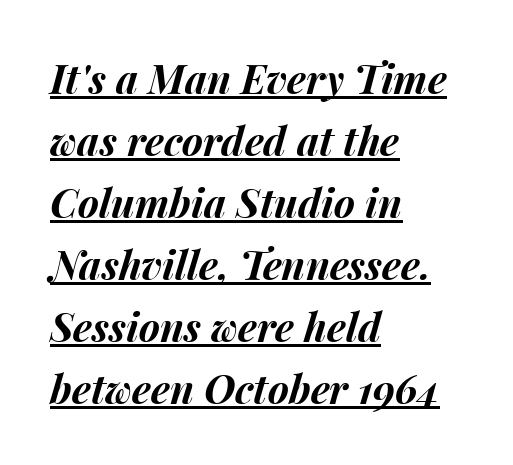
Q: Is the text bold? A: Yes.
Q: Is the text italic (slanted)? A: Yes, it leans right by about 15 degrees.
Q: Is the text underlined? A: Yes.
Q: How is the paragraph aligned? A: Left-aligned.
Q: Is the spacing between letters normal or unusually wide? A: Normal.
Q: Is the spacing between lines tight, normal or loose? A: Normal.
Q: Width (condensed, normal, or wide)? A: Normal.
Q: Stroke contrast? A: Medium.
Q: x-height? A: Medium.
Q: Monospaced? A: No.
